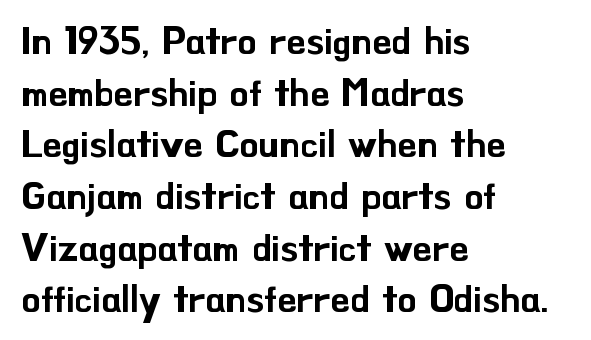
Q: Is the text italic (slanted)? A: No, it is upright.
Q: Is the typeface a serif or a sans-serif typeface? A: Sans-serif.
Q: Is the text underlined? A: No.
Q: How is the paragraph aligned? A: Left-aligned.
Q: Is the spacing between letters normal or unusually wide? A: Normal.
Q: Is the spacing between lines tight, normal or loose? A: Normal.
Q: Width (condensed, normal, or wide)? A: Normal.
Q: Stroke contrast? A: Low.
Q: x-height? A: Small.
Q: Monospaced? A: No.
